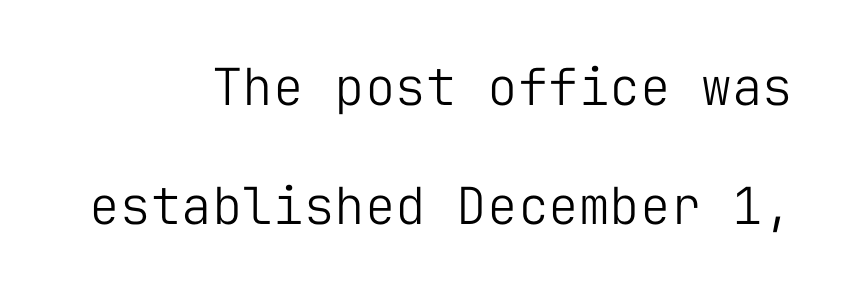
Q: Is the text bold? A: No.
Q: Is the text italic (slanted)? A: No, it is upright.
Q: Is the typeface a serif or a sans-serif typeface? A: Sans-serif.
Q: Is the text underlined? A: No.
Q: How is the paragraph aligned? A: Right-aligned.
Q: Is the spacing between letters normal or unusually wide? A: Normal.
Q: Is the spacing between lines tight, normal or loose? A: Loose.
Q: Width (condensed, normal, or wide)? A: Normal.
Q: Stroke contrast? A: Low.
Q: x-height? A: Medium.
Q: Monospaced? A: Yes.
